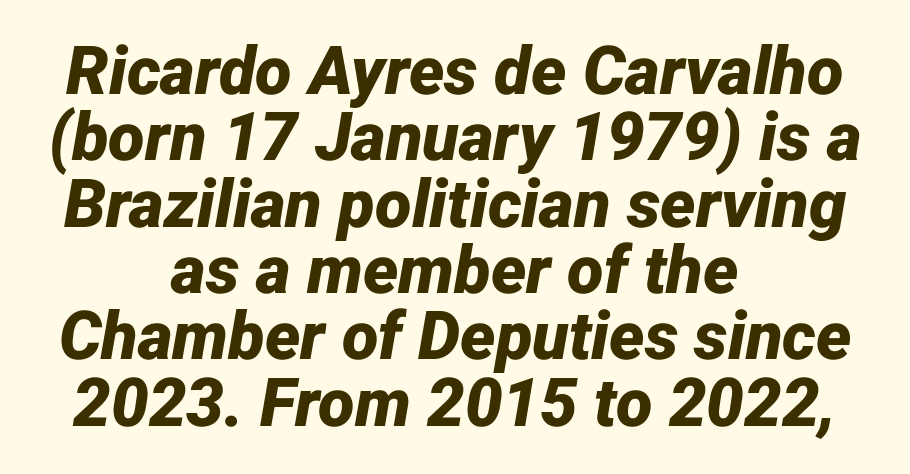
The image shows 67 px bold type, italic (leaning right); set centered, tight line spacing (0.99x), normal letter spacing, not underlined; low stroke contrast and a medium x-height.
